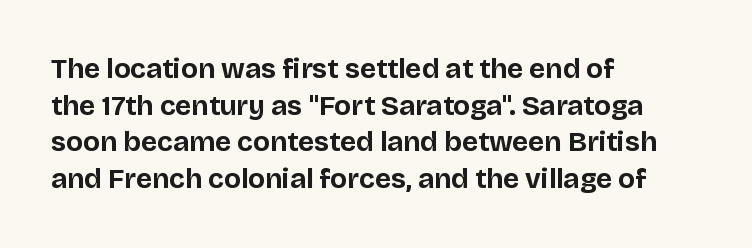
{"serif": "no", "italic": "no", "bold": "yes", "weight": "bold", "width": "normal", "stroke_contrast": "low", "x_height": "large", "monospaced": "no", "underline": "no", "align": "left", "line_spacing": "normal", "line_spacing_ratio": 1.31, "letter_spacing": "normal", "letter_spacing_em": 0.0, "glyph_px": 28}
